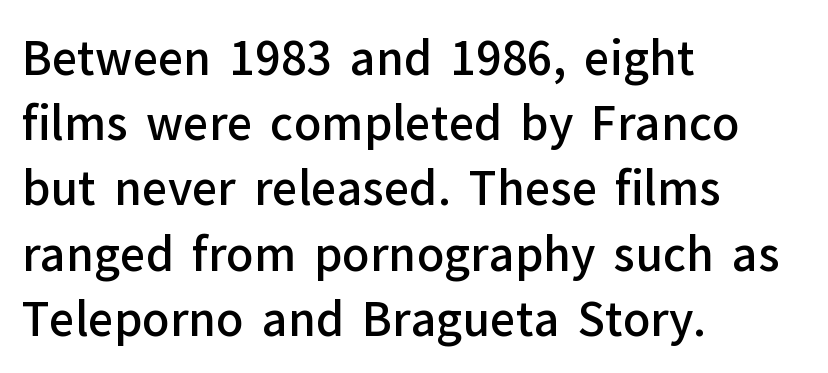
{"serif": "no", "italic": "no", "bold": "semi", "weight": "semibold", "width": "normal", "stroke_contrast": "low", "x_height": "medium", "monospaced": "no", "underline": "no", "align": "left", "line_spacing": "normal", "line_spacing_ratio": 1.45, "letter_spacing": "normal", "letter_spacing_em": 0.0, "glyph_px": 45}
